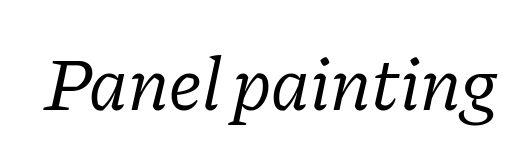
Q: Is the text bold? A: No.
Q: Is the text italic (slanted)? A: Yes, it leans right by about 11 degrees.
Q: Is the typeface a serif or a sans-serif typeface? A: Serif.
Q: Is the text underlined? A: No.
Q: Is the spacing between letters normal or unusually wide? A: Normal.
Q: Width (condensed, normal, or wide)? A: Normal.
Q: Stroke contrast? A: Low.
Q: x-height? A: Medium.
Q: Monospaced? A: No.
